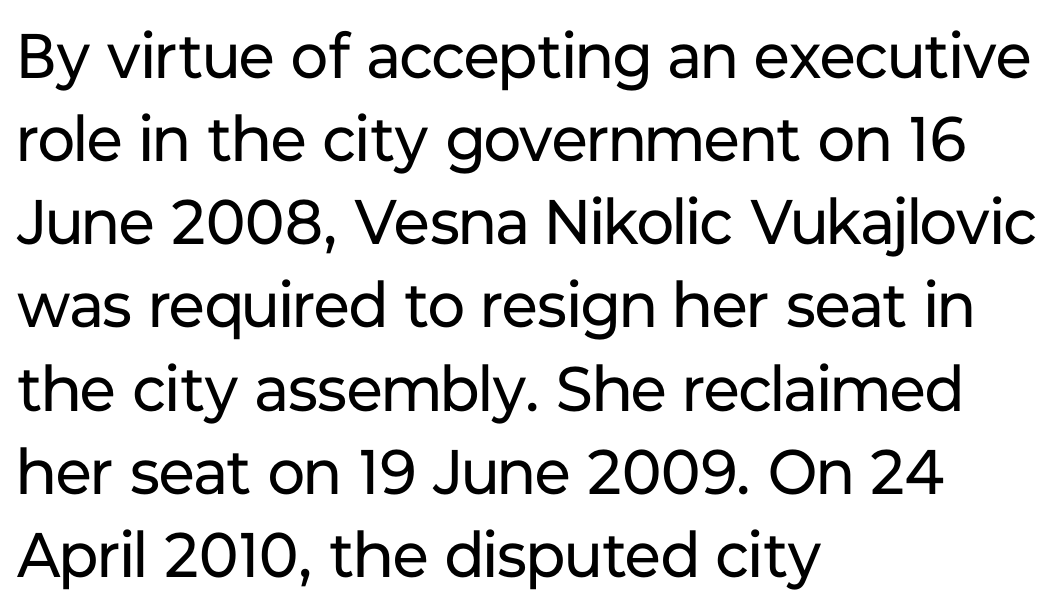
Q: Is the text bold? A: No.
Q: Is the text italic (slanted)? A: No, it is upright.
Q: Is the typeface a serif or a sans-serif typeface? A: Sans-serif.
Q: Is the text underlined? A: No.
Q: How is the paragraph aligned? A: Left-aligned.
Q: Is the spacing between letters normal or unusually wide? A: Normal.
Q: Is the spacing between lines tight, normal or loose? A: Normal.
Q: Width (condensed, normal, or wide)? A: Normal.
Q: Stroke contrast? A: Low.
Q: x-height? A: Medium.
Q: Monospaced? A: No.
